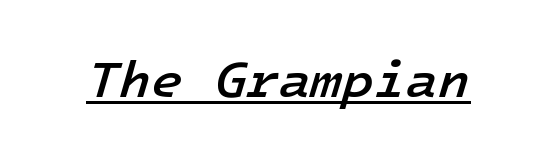
Q: Is the text bold? A: Semi-bold.
Q: Is the text italic (slanted)? A: Yes, it leans right by about 16 degrees.
Q: Is the text underlined? A: Yes.
Q: Is the spacing between letters normal or unusually wide? A: Normal.
Q: Width (condensed, normal, or wide)? A: Normal.
Q: Stroke contrast? A: Low.
Q: x-height? A: Medium.
Q: Monospaced? A: Yes.
